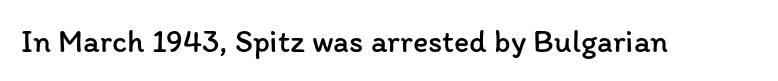
Q: Is the text bold? A: No.
Q: Is the text italic (slanted)? A: No, it is upright.
Q: Is the text underlined? A: No.
Q: Is the spacing between letters normal or unusually wide? A: Normal.
Q: Width (condensed, normal, or wide)? A: Normal.
Q: Stroke contrast? A: Low.
Q: x-height? A: Medium.
Q: Monospaced? A: No.
